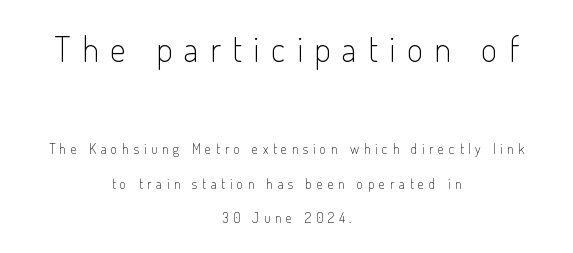
Each letter's strokes conclude bluntly, with no projecting serifs. The lines are quadded center. The specimen omits any rule beneath the text block's lines. Reading top to bottom, the characters get smaller at the block break.
